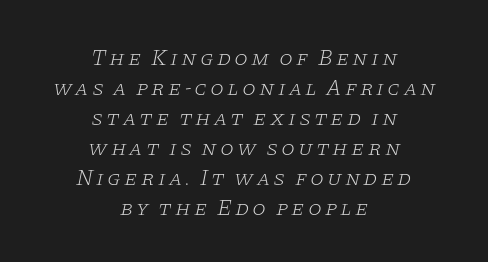
{"italic": "yes", "lean": "right", "slant_degrees": 11, "bold": "no", "underline": "no", "align": "center", "line_spacing": "normal", "line_spacing_ratio": 1.36, "glyph_px": 22}
